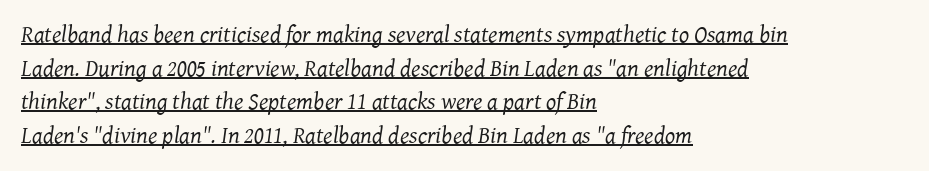
When letters slant like this, we call the style italic. Is the stroke heavy? The answer is a plain regular-or-lighter. Short note: letters normally spaced. The rendering uses a moderate line-height, typical for paragraphs.
